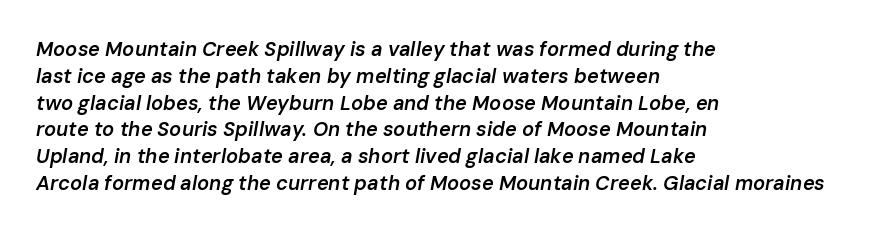
The image shows 20 px text type, italic (leaning right); set left-aligned, normal line spacing (1.34x), normal letter spacing, not underlined.
